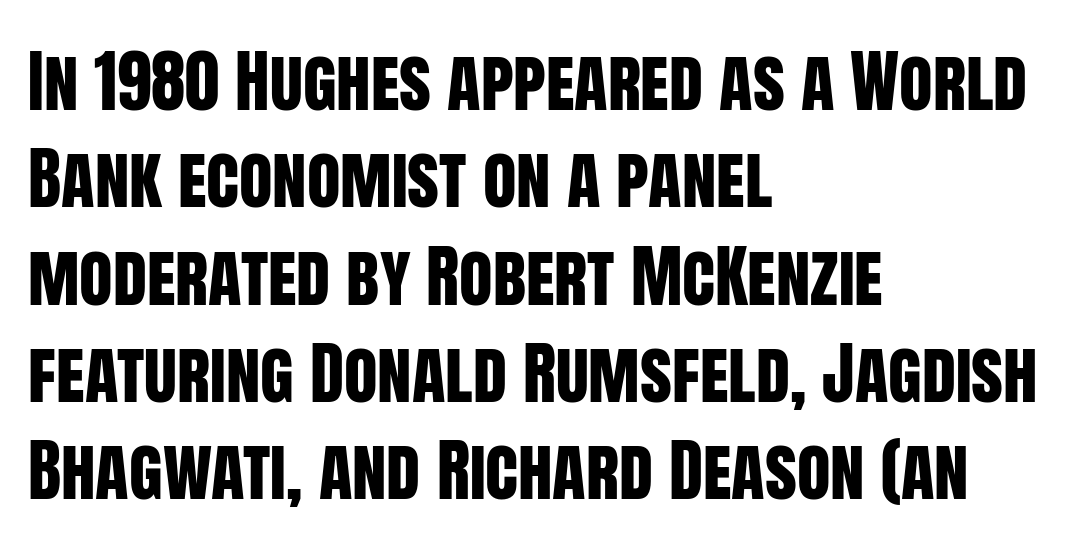
Is this a fixed-width face? No — the glyphs have proportional, varying widths. Anything drawn beneath the words? Only blank space. In terms of leading, this rendering sits right in the middle. The type is set solid horizontally, with unmodified tracking.
